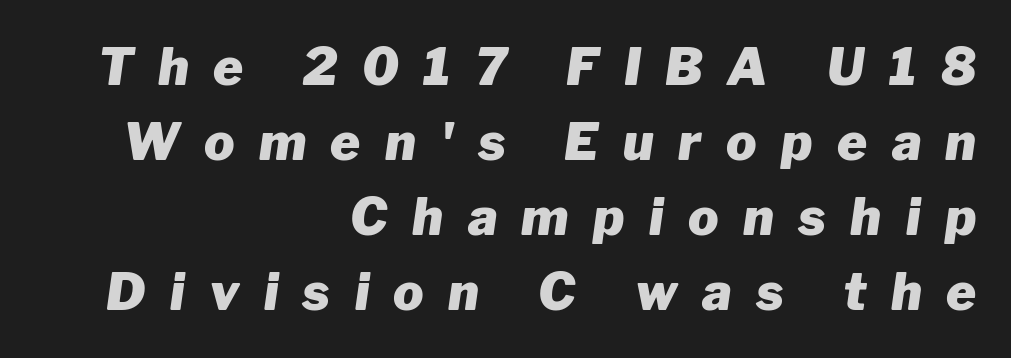
Notice how the stems are inclined rather than vertical — that's the hallmark of italics. Leading: standard. Display-style spreading of the glyphs; the letterfit is very open. Only glyphs here, with clear space below each row. The glyphs have the mass of a bold cut.
